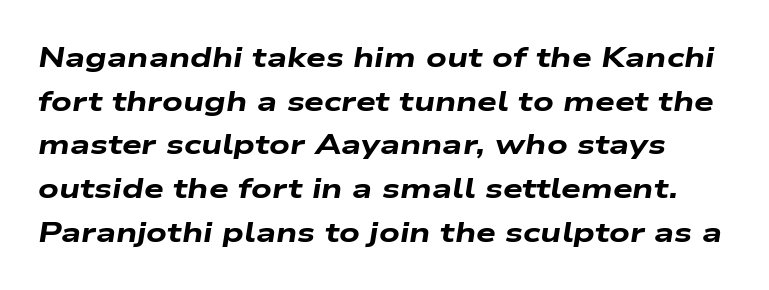
{"italic": "yes", "lean": "right", "slant_degrees": 9, "bold": "yes", "weight": "heavy", "width": "wide", "stroke_contrast": "low", "x_height": "medium", "monospaced": "no", "underline": "no", "line_spacing": "normal", "line_spacing_ratio": 1.56, "letter_spacing": "normal", "letter_spacing_em": 0.0, "glyph_px": 28}
